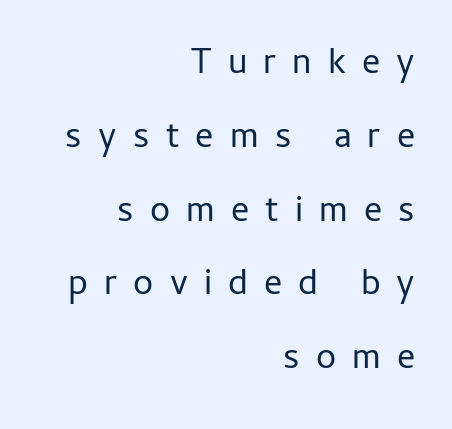
The image shows 36 px regular-weight sans-serif type, upright; set right-aligned, loose line spacing (2.05x), unusually wide letter spacing (+0.45 em), not underlined; low stroke contrast and a medium x-height.
